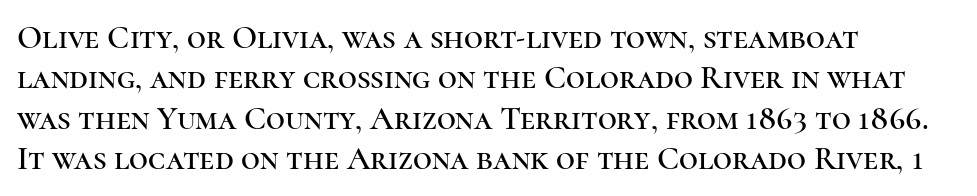
Look at the tracking — it's just the regular setting, nothing added. Is this a fixed-width face? No — the glyphs have proportional, varying widths. Unlike a clean sans, this face finishes its strokes with serifs. Descenders are the only things crossing below the line. If you drew a line through each stem, it would be perfectly vertical. This sample is left-justified, so line endings fall wherever the words run out.
